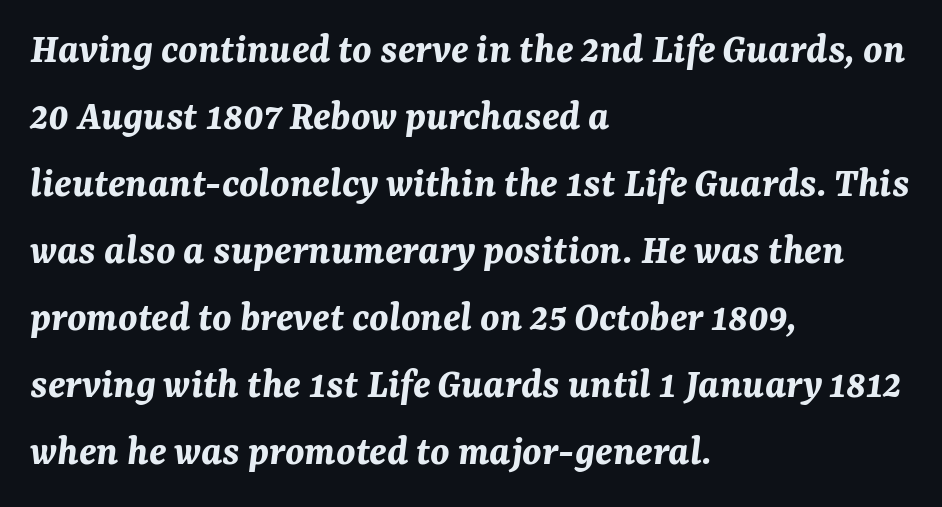
Default kerning and tracking; the words read as compact shapes. Evenly set lines give the paragraph a standard silhouette. Does the lettering tilt? It does — this is italic. Words float on clear page, feet unadorned. Does the copy run flush right? No — it runs flush left.
